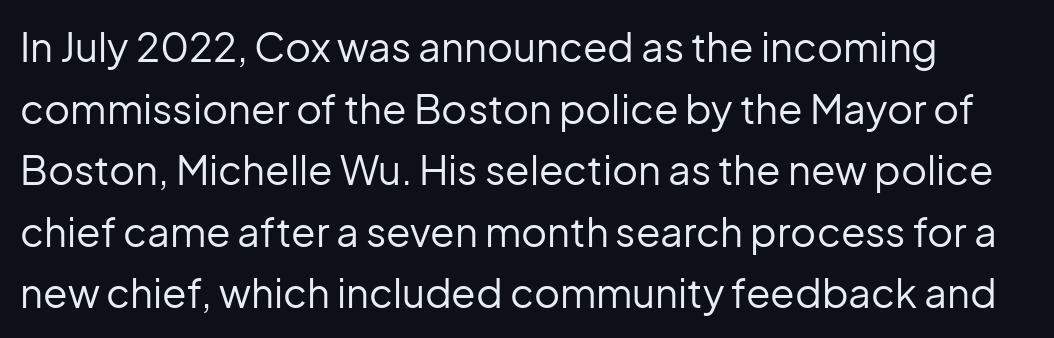
The image shows 40 px regular-weight sans-serif type, upright; set normal line spacing (1.54x), normal letter spacing, not underlined; low stroke contrast and a medium x-height.
